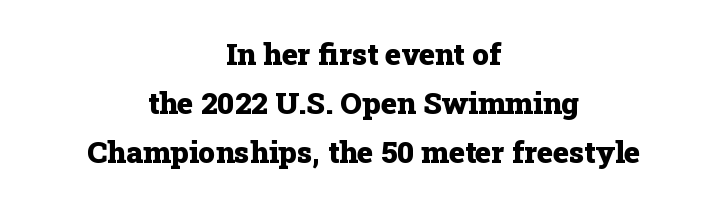
The image shows 30 px heavy serif type, upright; set centered, normal line spacing (1.64x), normal letter spacing, not underlined; low stroke contrast and a medium x-height.
